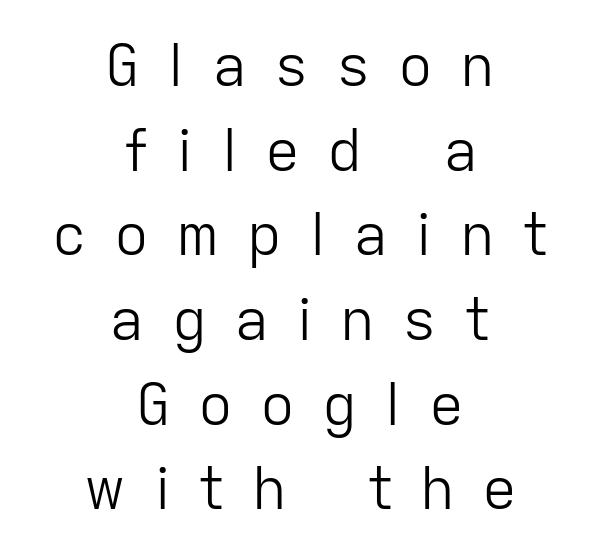
{"serif": "no", "italic": "no", "bold": "no", "weight": "light", "width": "normal", "stroke_contrast": "low", "x_height": "medium", "monospaced": "no", "underline": "no", "align": "center", "line_spacing": "normal", "line_spacing_ratio": 1.46, "letter_spacing": "wide", "letter_spacing_em": 0.47, "glyph_px": 58}
